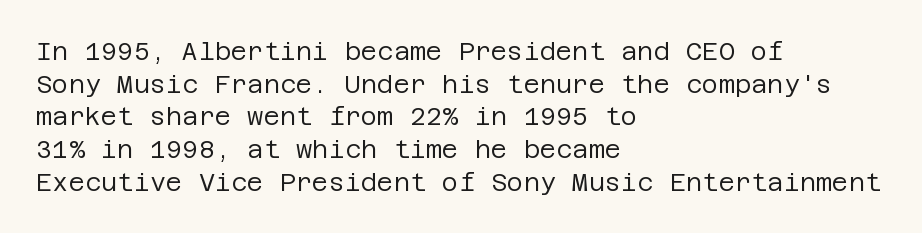
{"italic": "no", "bold": "no", "underline": "no", "align": "left", "line_spacing": "normal", "line_spacing_ratio": 1.31, "letter_spacing": "normal", "letter_spacing_em": 0.0, "glyph_px": 25}
